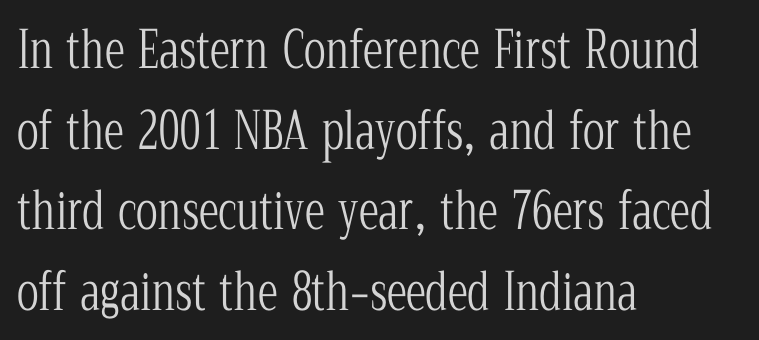
Q: Is the text bold? A: No.
Q: Is the text italic (slanted)? A: No, it is upright.
Q: Is the typeface a serif or a sans-serif typeface? A: Serif.
Q: Is the text underlined? A: No.
Q: How is the paragraph aligned? A: Left-aligned.
Q: Is the spacing between letters normal or unusually wide? A: Normal.
Q: Is the spacing between lines tight, normal or loose? A: Normal.
Q: Width (condensed, normal, or wide)? A: Condensed.
Q: Stroke contrast? A: Low.
Q: x-height? A: Medium.
Q: Monospaced? A: No.
